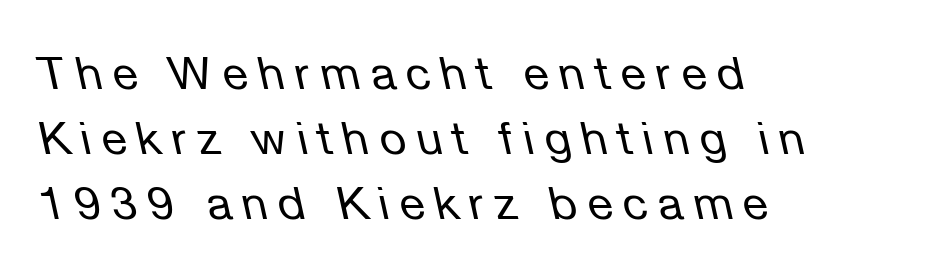
{"italic": "yes", "lean": "left", "slant_degrees": 12, "bold": "no", "weight": "regular", "width": "normal", "stroke_contrast": "low", "x_height": "medium", "monospaced": "no", "underline": "no", "align": "left", "line_spacing": "normal", "line_spacing_ratio": 1.41, "letter_spacing": "wide", "letter_spacing_em": 0.23, "glyph_px": 46}
